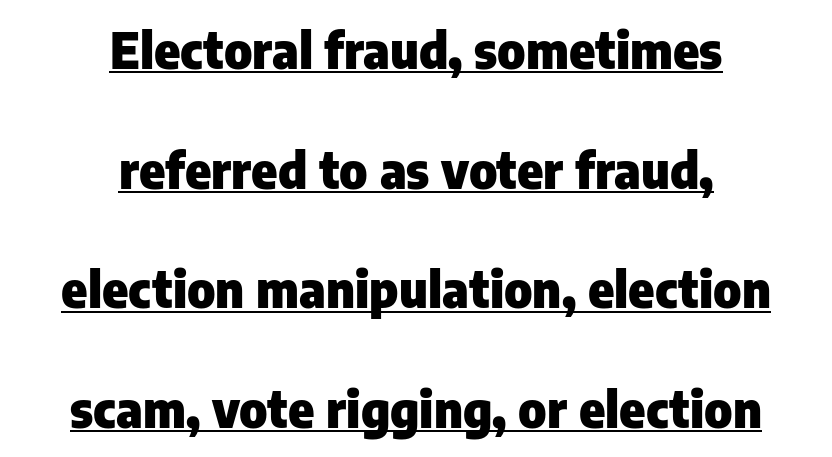
Think of a printed novel: that variable character pitch is what you see here. This is sans-serif lettering, the kind often seen on screens and signage. Decoration check: the copy is underlined. I'd describe the lettering as bold — thick and assertive.
